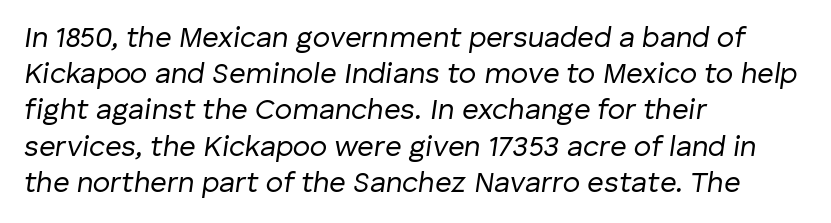
Q: Is the text bold? A: No.
Q: Is the text italic (slanted)? A: Yes, it leans right by about 8 degrees.
Q: Is the text underlined? A: No.
Q: How is the paragraph aligned? A: Left-aligned.
Q: Is the spacing between letters normal or unusually wide? A: Normal.
Q: Is the spacing between lines tight, normal or loose? A: Normal.
Q: Width (condensed, normal, or wide)? A: Normal.
Q: Stroke contrast? A: Low.
Q: x-height? A: Medium.
Q: Monospaced? A: No.
